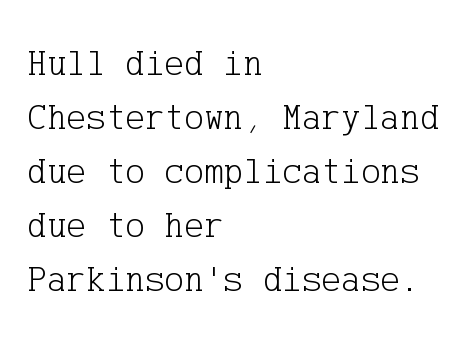
Q: Is the text bold? A: No.
Q: Is the text italic (slanted)? A: No, it is upright.
Q: Is the typeface a serif or a sans-serif typeface? A: Serif.
Q: Is the text underlined? A: No.
Q: How is the paragraph aligned? A: Left-aligned.
Q: Is the spacing between letters normal or unusually wide? A: Normal.
Q: Is the spacing between lines tight, normal or loose? A: Normal.
Q: Width (condensed, normal, or wide)? A: Normal.
Q: Stroke contrast? A: Low.
Q: x-height? A: Medium.
